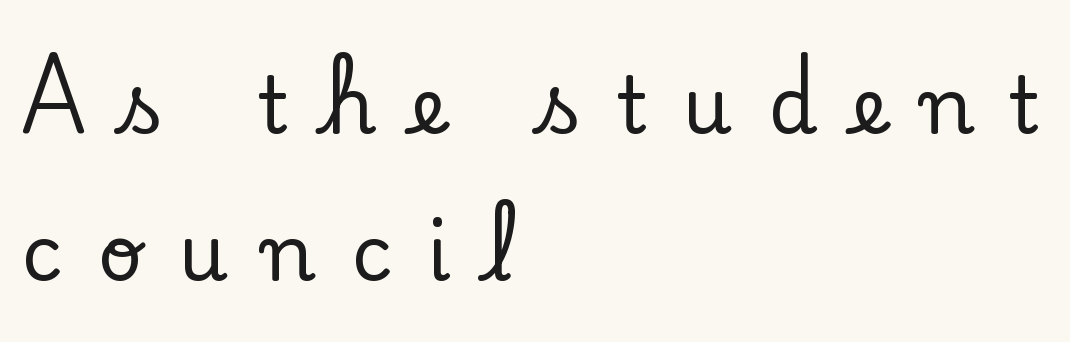
Q: Is the text italic (slanted)? A: No, it is upright.
Q: Is the text underlined? A: No.
Q: How is the paragraph aligned? A: Left-aligned.
Q: Is the spacing between letters normal or unusually wide? A: Unusually wide.
Q: Width (condensed, normal, or wide)? A: Normal.
Q: Stroke contrast? A: Low.
Q: x-height? A: Small.
Q: Monospaced? A: No.
